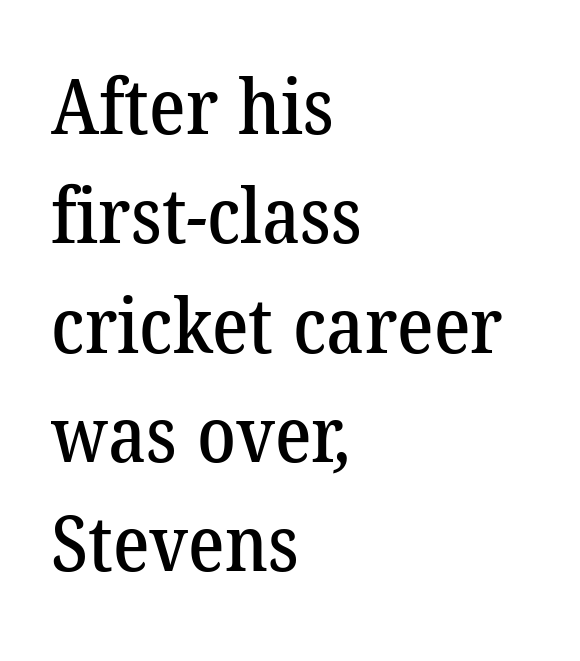
The image shows 77 px serif type; set left-aligned, normal line spacing (1.42x), normal letter spacing, not underlined; low stroke contrast and a medium x-height.
